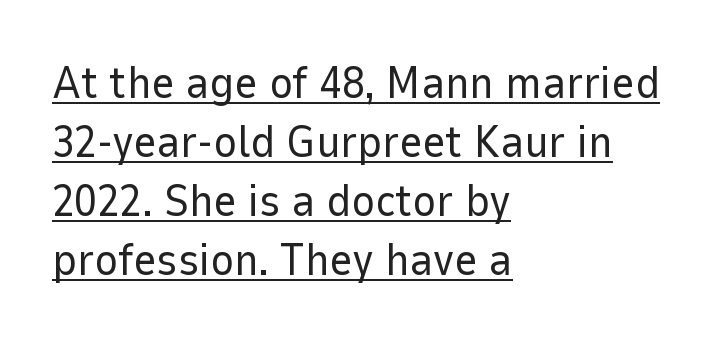
{"serif": "no", "italic": "no", "bold": "no", "weight": "regular", "width": "normal", "stroke_contrast": "low", "x_height": "medium", "monospaced": "no", "underline": "yes", "align": "left", "line_spacing": "normal", "line_spacing_ratio": 1.31, "letter_spacing": "normal", "letter_spacing_em": 0.0, "glyph_px": 45}
